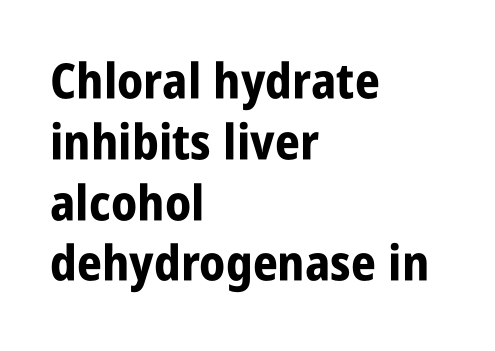
Italic? Not at all — the glyphs are vertical. Varying glyph widths throughout — classic text-font behaviour. The letters carry no serifs — their stems end cleanly without finishing strokes. The words here are not underlined.
